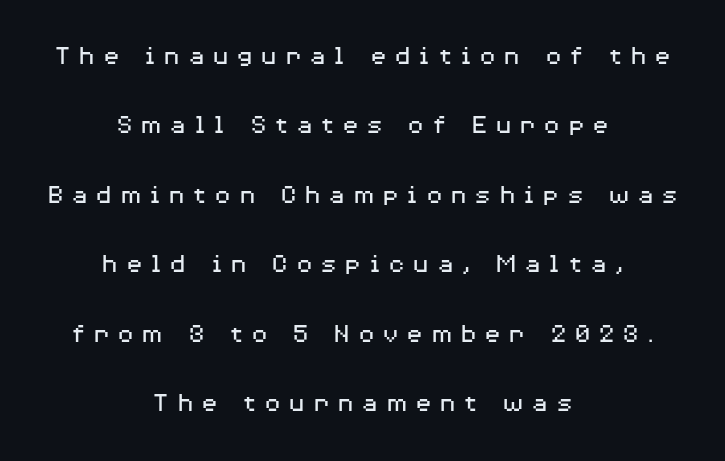
Q: Is the text bold? A: No.
Q: Is the text italic (slanted)? A: No, it is upright.
Q: Is the typeface a serif or a sans-serif typeface? A: Sans-serif.
Q: Is the text underlined? A: No.
Q: How is the paragraph aligned? A: Centered.
Q: Is the spacing between letters normal or unusually wide? A: Unusually wide.
Q: Is the spacing between lines tight, normal or loose? A: Loose.
Q: Width (condensed, normal, or wide)? A: Wide.
Q: Stroke contrast? A: Medium.
Q: x-height? A: Medium.
Q: Monospaced? A: No.
